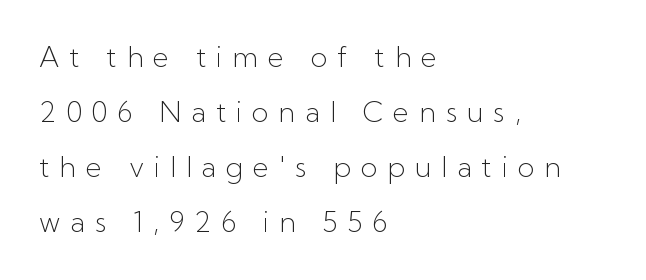
Unbolded letterforms with no extra heft. In terms of leading, this rendering errs on the spacious side. Style check: upright. What stands out about the letter spacing? Its width — letters are far apart.
